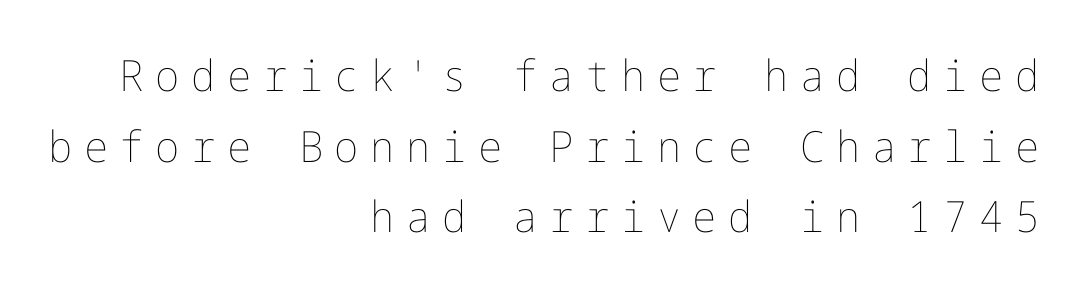
Alignment: flush right. The lettering holds an erect, upright posture throughout. Is the stroke heavy? The answer is a plain regular-or-lighter. Letters rest on an invisible, unmarked baseline. You could only call the tracking loose — the letters float apart.
